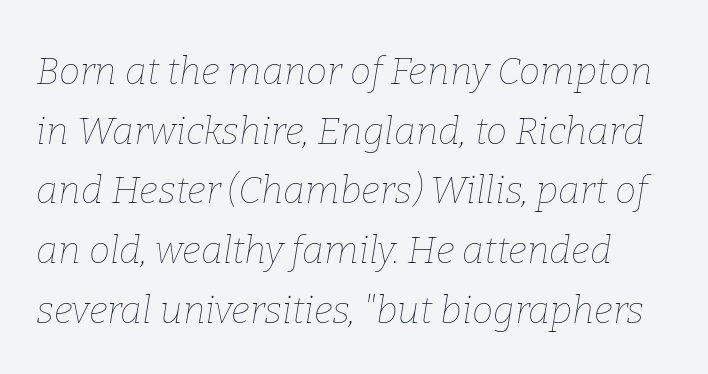
Note the varied advance widths — an 'i' is clearly narrower than an 'm'. Each new line begins a customary step beneath the previous one. Inter-character spacing is left at the font's built-in metrics. The specimen reads as italic at a glance. The space beneath each line is pristine and unruled. Is this a heavy cut? Hardly; it is regular or lighter.
